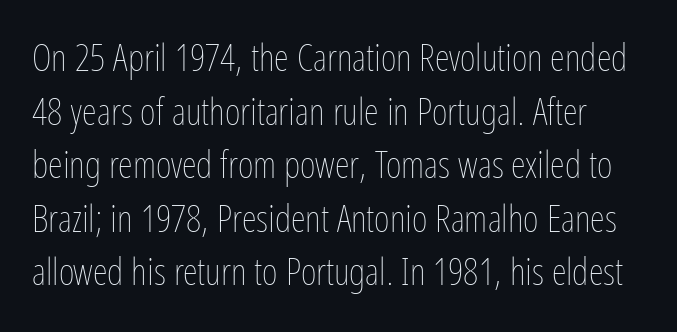
Horizontal bands of white between lines are of average thickness. The weight would be labelled regular, book, light, or lighter still. Do the letters lean? They stand straight. Check under the words: just untouched page. These lines are rendered in a variable-pitch font.
